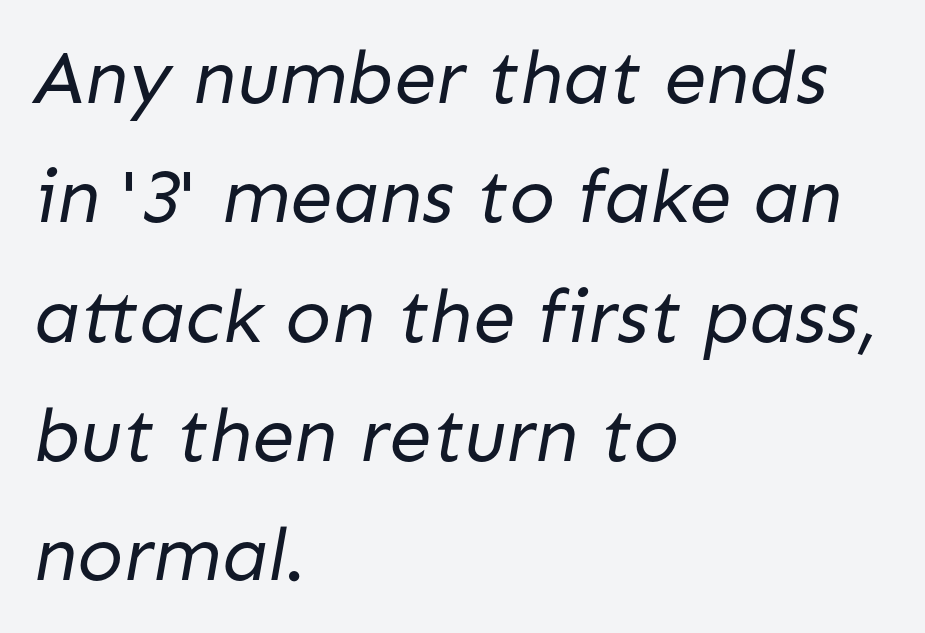
The strip under each line holds only bare page. Varying glyph widths throughout — classic text-font behaviour. Observe the absence of serifs on each vertical stroke in this sample. Vertical spacing — default.
